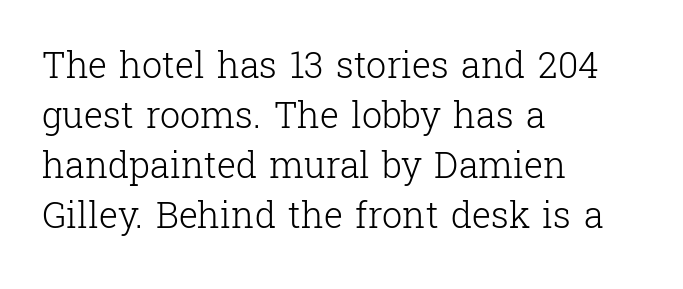
{"serif": "yes", "italic": "no", "bold": "no", "weight": "light", "width": "normal", "stroke_contrast": "low", "x_height": "medium", "monospaced": "no", "underline": "no", "align": "left", "line_spacing": "normal", "line_spacing_ratio": 1.39, "letter_spacing": "normal", "letter_spacing_em": 0.0, "glyph_px": 36}
